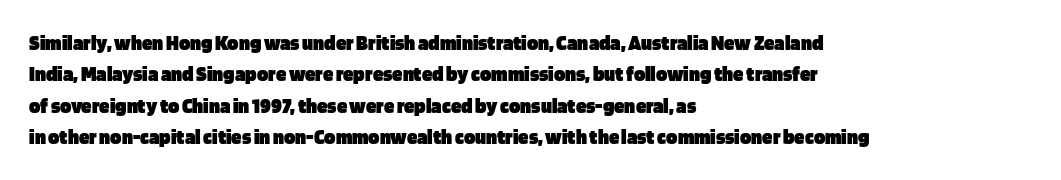
Set as a true bold cut, around the 700 mark. You can tell it's not italic because the verticals are truly vertical. Horizontally, the lines are justified to the leading edge only. Evenly set lines give the paragraph a standard silhouette. Just letters on the line, the space beneath them empty. Compared with typical body copy, the letter spacing here is the same.
